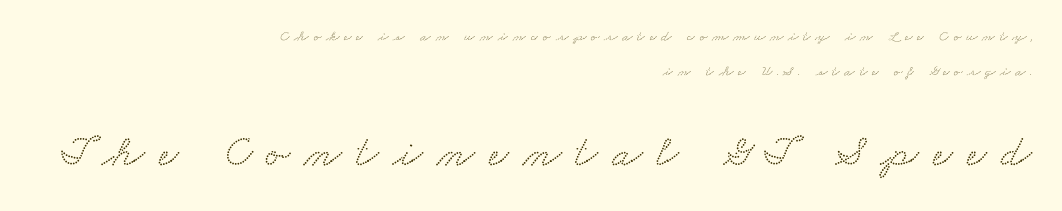
Q: Is the typeface a serif or a sans-serif typeface? A: Serif.
Q: Is the text underlined? A: No.
Q: How is the paragraph aligned? A: Right-aligned.
Q: Is the spacing between letters normal or unusually wide? A: Unusually wide.
Q: Is the spacing between lines tight, normal or loose? A: Loose.
Q: Which block of text is set in a larger size, the first (top) or the second (bottom)? A: The second (bottom) one.
Q: Width (condensed, normal, or wide)? A: Wide.
Q: Stroke contrast? A: Low.
Q: x-height? A: Small.
Q: Monospaced? A: No.
